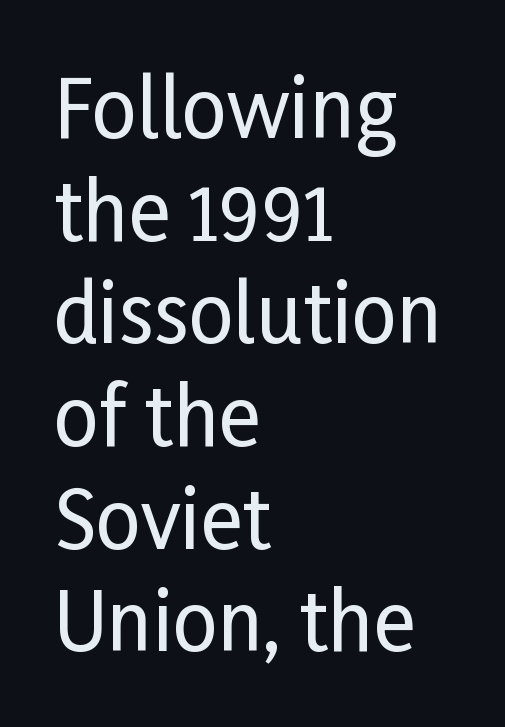
The image shows 79 px condensed sans-serif type, upright; set left-aligned, normal line spacing (1.3x), normal letter spacing, not underlined; low stroke contrast and a medium x-height.
